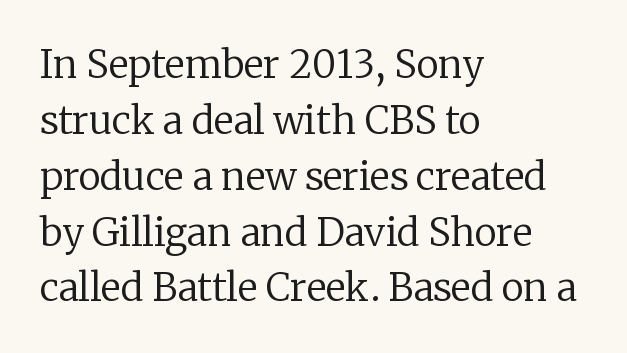
The image shows 38 px regular-weight serif type, upright; set left-aligned, normal line spacing (1.47x), normal letter spacing, not underlined; low stroke contrast and a medium x-height.
